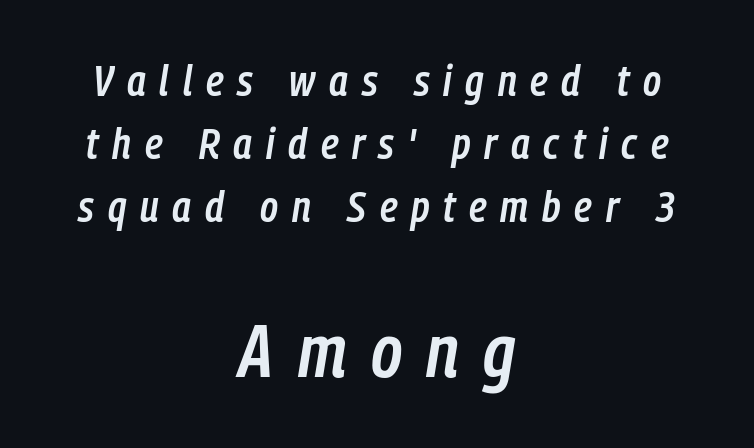
The image shows 75 px semibold, condensed type, italic (leaning right); set centered, normal line spacing (1.47x), unusually wide letter spacing (+0.32 em), not underlined; the second (bottom) block is 1.74x larger; low stroke contrast and a medium x-height.
